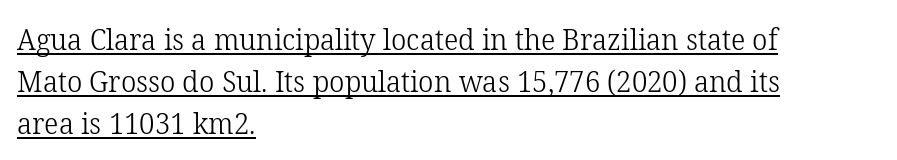
Q: Is the text bold? A: No.
Q: Is the text italic (slanted)? A: No, it is upright.
Q: Is the typeface a serif or a sans-serif typeface? A: Serif.
Q: Is the text underlined? A: Yes.
Q: How is the paragraph aligned? A: Left-aligned.
Q: Is the spacing between letters normal or unusually wide? A: Normal.
Q: Is the spacing between lines tight, normal or loose? A: Normal.
Q: Width (condensed, normal, or wide)? A: Normal.
Q: Stroke contrast? A: Low.
Q: x-height? A: Medium.
Q: Monospaced? A: No.
